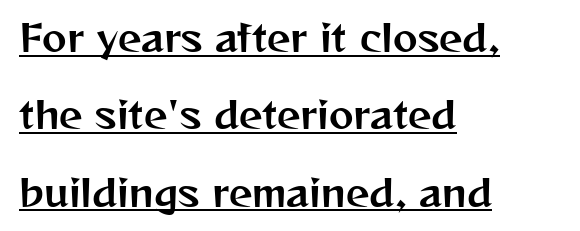
{"serif": "no", "italic": "no", "width": "normal", "stroke_contrast": "medium", "x_height": "medium", "monospaced": "no", "underline": "yes", "align": "left", "line_spacing": "loose", "line_spacing_ratio": 2.09, "letter_spacing": "normal", "letter_spacing_em": 0.0, "glyph_px": 37}
